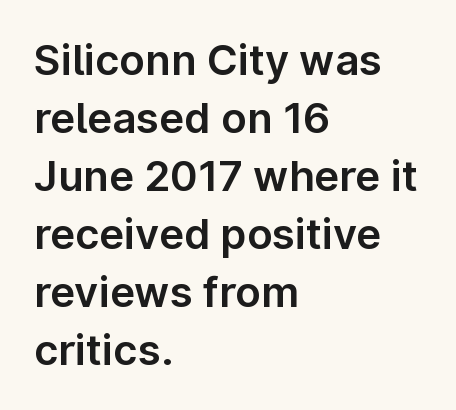
This is roman type, the default non-slanted kind. Casual observation: everything's shoved over to the left. Rule under the text: the space is simply empty. The rows are spaced the way most documents space them. Regarding serifs, this sample does without them. Is this a fixed-width face? No — the glyphs have proportional, varying widths.
